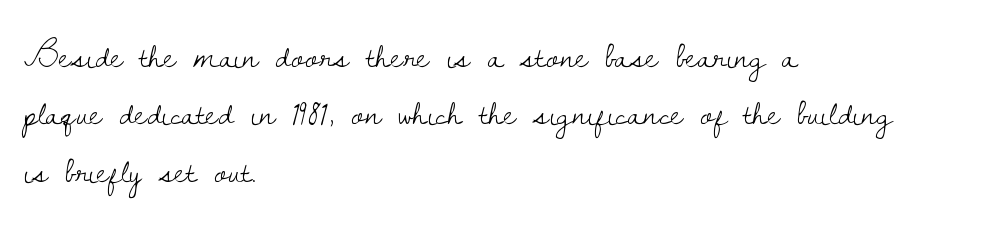
The image shows 38 px light serif type; set left-aligned, normal line spacing (1.51x), normal letter spacing, not underlined; low stroke contrast and a small x-height.
